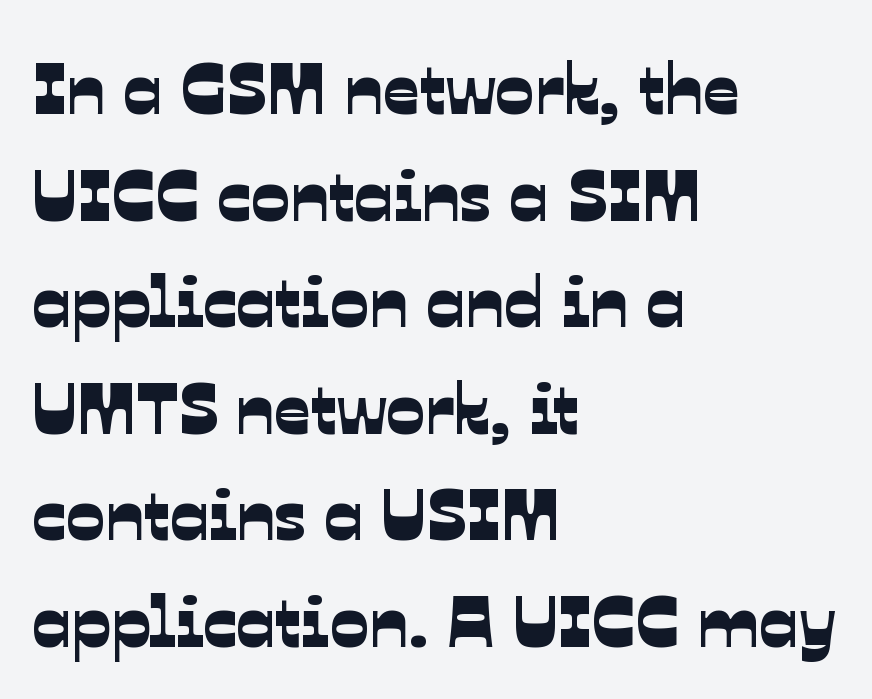
Q: Is the typeface a serif or a sans-serif typeface? A: Sans-serif.
Q: Is the text underlined? A: No.
Q: How is the paragraph aligned? A: Left-aligned.
Q: Is the spacing between letters normal or unusually wide? A: Normal.
Q: Is the spacing between lines tight, normal or loose? A: Normal.
Q: Width (condensed, normal, or wide)? A: Normal.
Q: Stroke contrast? A: Low.
Q: x-height? A: Medium.
Q: Monospaced? A: No.
